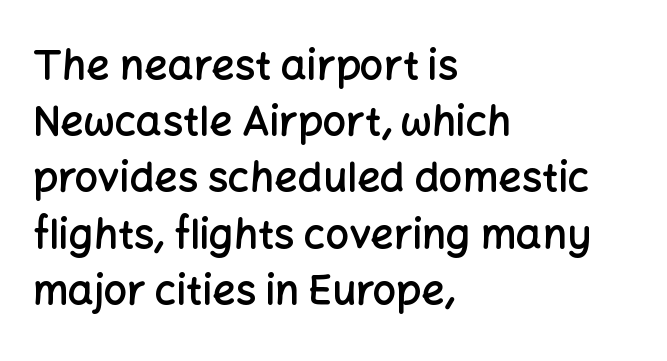
The image shows 41 px semibold sans-serif type, upright; set left-aligned, normal line spacing (1.37x), normal letter spacing, not underlined; low stroke contrast and a medium x-height.
